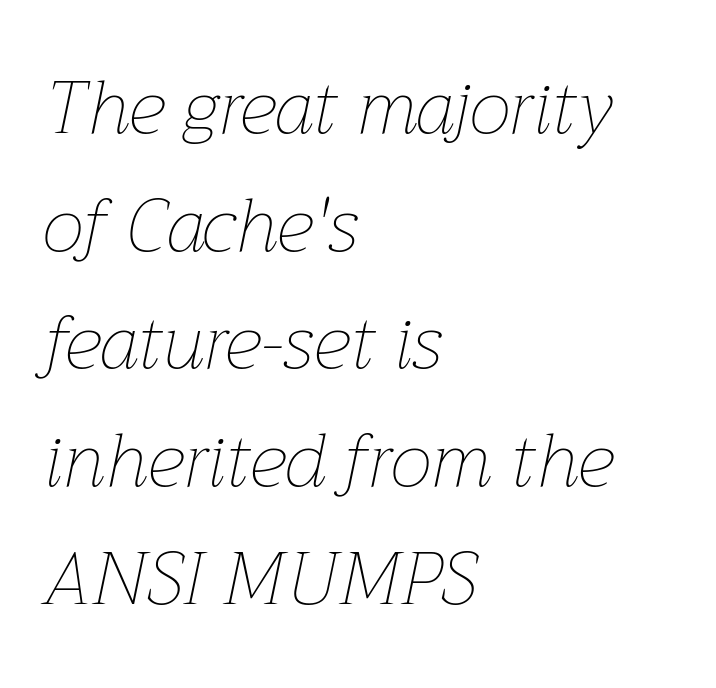
The image shows 75 px thin type, italic (leaning right); set left-aligned, normal line spacing (1.57x), normal letter spacing, not underlined; low stroke contrast and a medium x-height.
